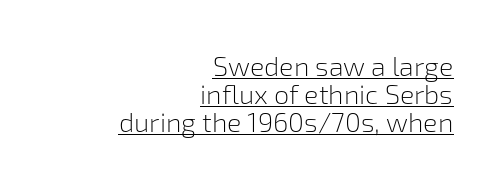
Tall strokes in this sample are plumb rather than angled. Closely set lines give the paragraph a compact silhouette. Weight: not bold — regular or lighter. Layout note: lines flush right.
